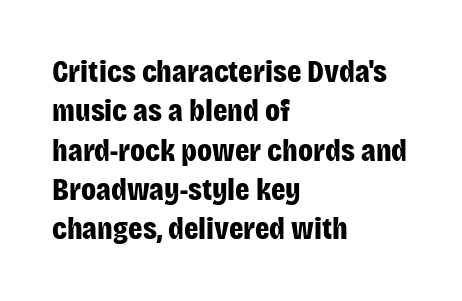
Teacher's note: observe the even left margin — that is flush-left alignment. Bare-footed words on every line. The typesetting leans heavy: a genuine bold. Is the letter spacing exaggerated? No — it looks like the ordinary default. Style check: upright.
